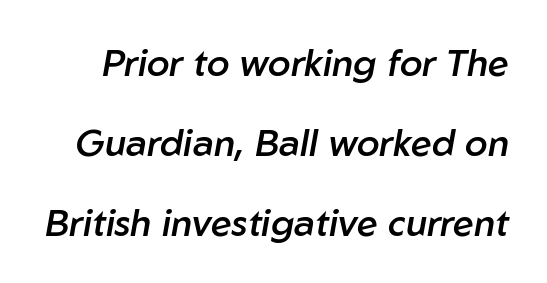
The image shows 37 px semibold type, italic (leaning right); set loose line spacing (2.16x), normal letter spacing, not underlined; low stroke contrast and a medium x-height.
